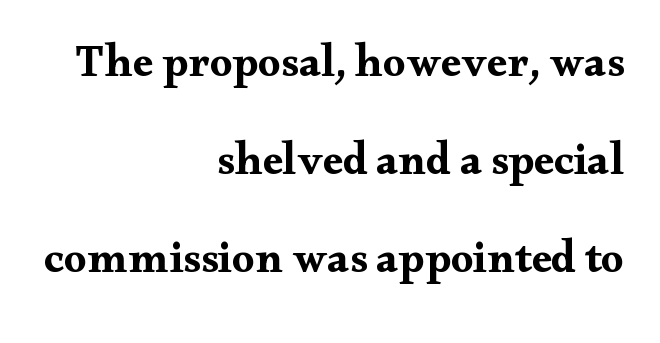
The image shows 45 px bold, wide serif type, upright; set right-aligned, loose line spacing (2.18x), normal letter spacing, not underlined; medium stroke contrast and a small x-height.
